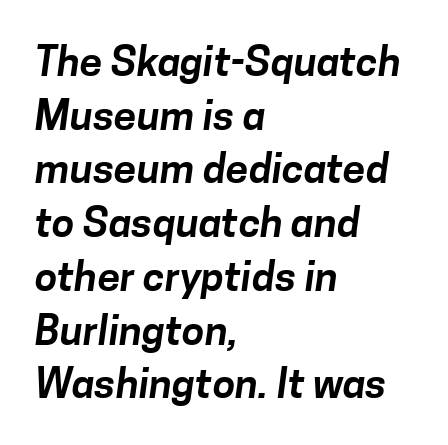
Q: Is the typeface a serif or a sans-serif typeface? A: Sans-serif.
Q: Is the text underlined? A: No.
Q: How is the paragraph aligned? A: Left-aligned.
Q: Is the spacing between letters normal or unusually wide? A: Normal.
Q: Is the spacing between lines tight, normal or loose? A: Normal.
Q: Width (condensed, normal, or wide)? A: Normal.
Q: Stroke contrast? A: Low.
Q: x-height? A: Medium.
Q: Monospaced? A: No.
